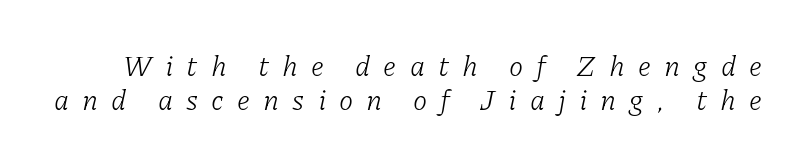
The image shows 29 px light serif type, italic (leaning right); set line spacing 1.18x, unusually wide letter spacing (+0.45 em), not underlined; low stroke contrast and a medium x-height.
